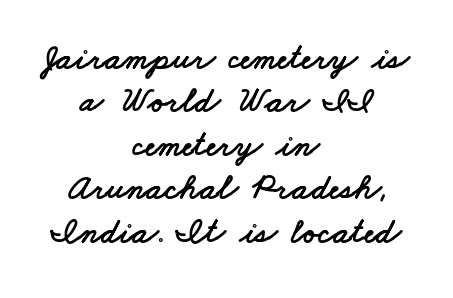
Q: Is the typeface a serif or a sans-serif typeface? A: Sans-serif.
Q: Is the text underlined? A: No.
Q: How is the paragraph aligned? A: Centered.
Q: Is the spacing between letters normal or unusually wide? A: Normal.
Q: Width (condensed, normal, or wide)? A: Wide.
Q: Stroke contrast? A: Low.
Q: x-height? A: Small.
Q: Monospaced? A: No.
